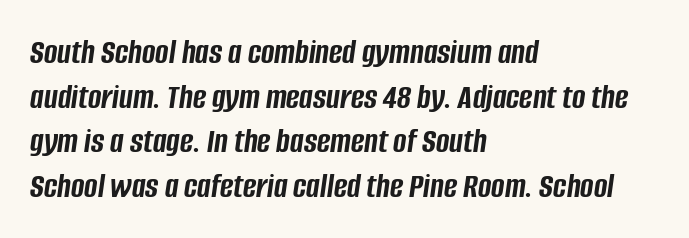
{"italic": "yes", "lean": "right", "slant_degrees": 8, "bold": "yes", "weight": "semibold", "width": "condensed", "stroke_contrast": "low", "x_height": "large", "monospaced": "no", "underline": "no", "align": "left", "line_spacing_ratio": 1.24, "letter_spacing": "normal", "letter_spacing_em": 0.0, "glyph_px": 36}
